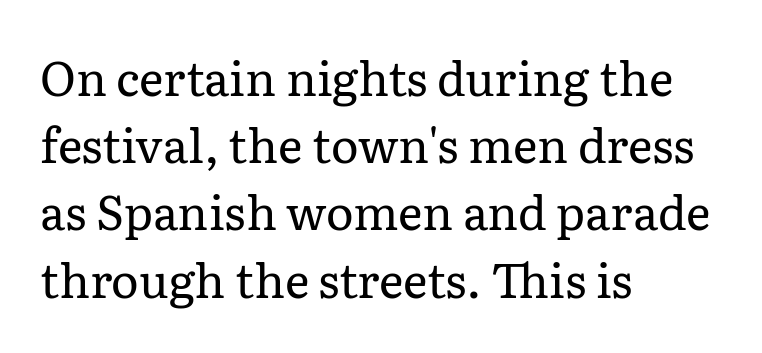
Q: Is the text bold? A: No.
Q: Is the text italic (slanted)? A: No, it is upright.
Q: Is the typeface a serif or a sans-serif typeface? A: Serif.
Q: Is the text underlined? A: No.
Q: How is the paragraph aligned? A: Left-aligned.
Q: Is the spacing between letters normal or unusually wide? A: Normal.
Q: Is the spacing between lines tight, normal or loose? A: Normal.
Q: Width (condensed, normal, or wide)? A: Normal.
Q: Stroke contrast? A: Low.
Q: x-height? A: Medium.
Q: Monospaced? A: No.
